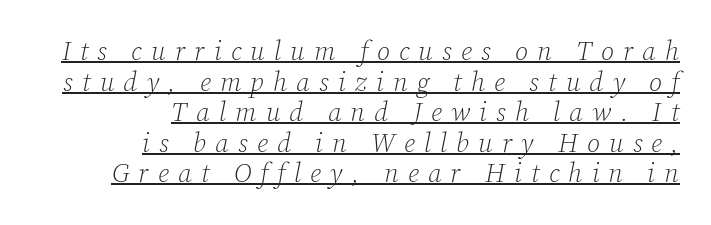
Q: Is the text bold? A: No.
Q: Is the text italic (slanted)? A: Yes, it leans right by about 12 degrees.
Q: Is the text underlined? A: Yes.
Q: How is the paragraph aligned? A: Right-aligned.
Q: Is the spacing between letters normal or unusually wide? A: Unusually wide.
Q: Is the spacing between lines tight, normal or loose? A: Tight.
